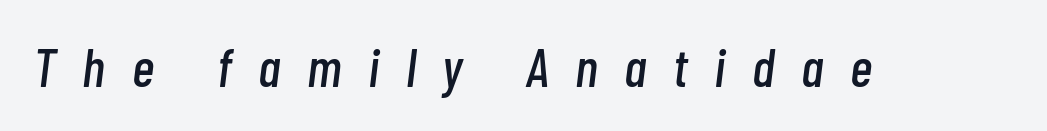
The image shows 54 px condensed type, italic (leaning right); set unusually wide letter spacing (+0.49 em), not underlined; low stroke contrast and a medium x-height.
